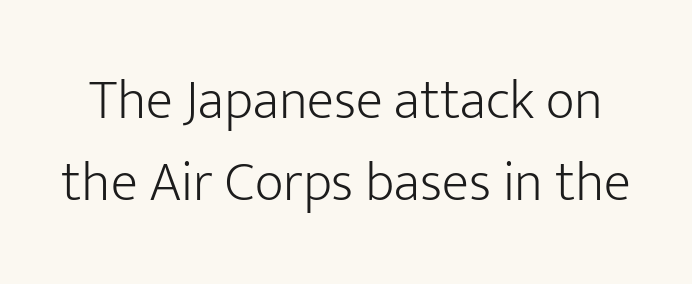
{"serif": "no", "italic": "no", "bold": "no", "weight": "light", "width": "normal", "stroke_contrast": "low", "x_height": "medium", "monospaced": "no", "underline": "no", "line_spacing": "normal", "line_spacing_ratio": 1.46, "letter_spacing": "normal", "letter_spacing_em": 0.0, "glyph_px": 56}
